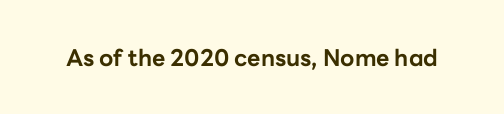
Q: Is the text bold? A: Yes.
Q: Is the text italic (slanted)? A: No, it is upright.
Q: Is the text underlined? A: No.
Q: Is the spacing between letters normal or unusually wide? A: Normal.
